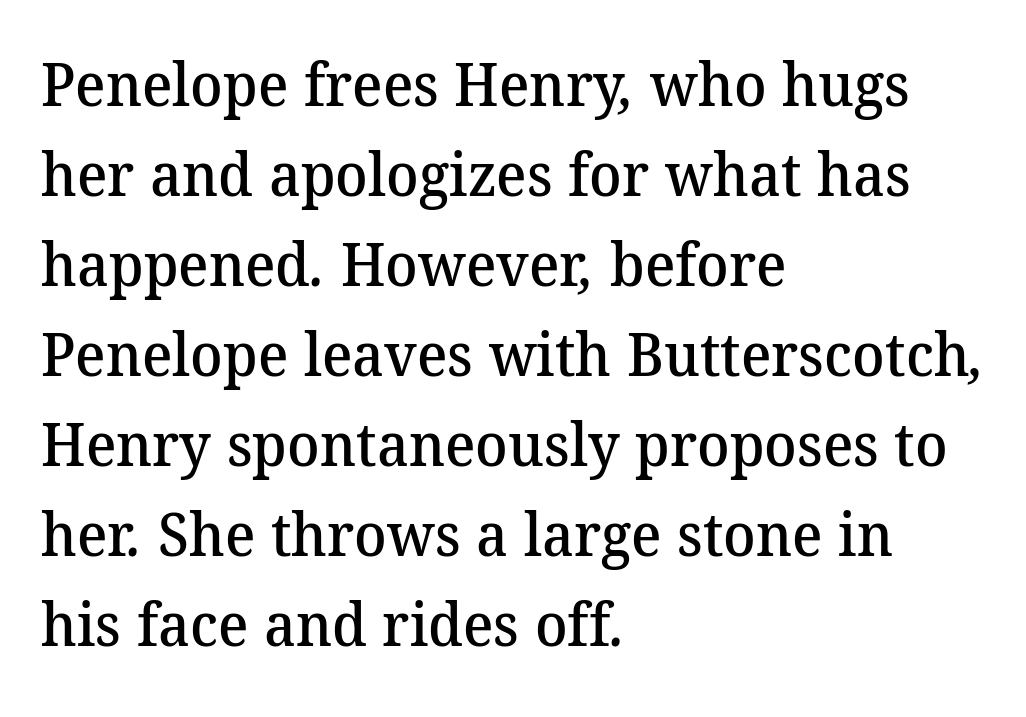
Underline: absent. Character widths vary here, with narrow letters taking less room than wide ones. Summary of vertical rhythm: regular, with standard interline spacing. Tracking value appears to be zero — textbook default spacing. All the whitespace from short lines collects on the right. Students, this is semibold: more ink than regular, less than bold.
